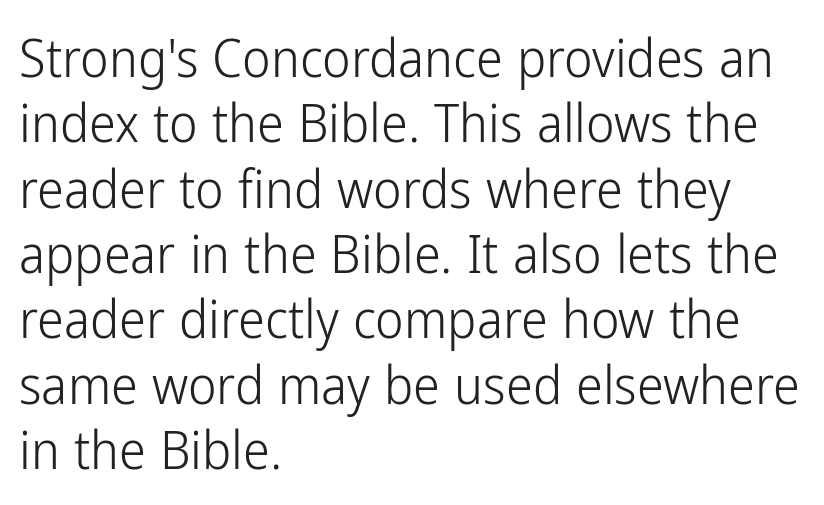
{"serif": "no", "italic": "no", "bold": "no", "weight": "light", "width": "condensed", "stroke_contrast": "low", "x_height": "medium", "monospaced": "no", "underline": "no", "align": "left", "line_spacing_ratio": 1.21, "letter_spacing": "normal", "letter_spacing_em": 0.0, "glyph_px": 54}
